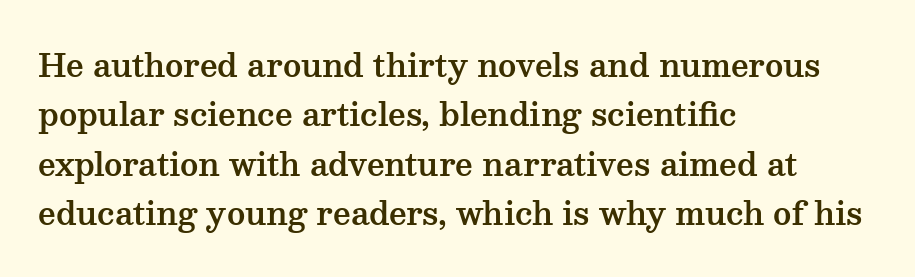
Leading matches the norm, producing a regular column. Short and long lines alike share a common starting point at left. Style check: upright. Do the characters align in a grid? No, the font is proportional. Each row of text sits above clean, open space.
